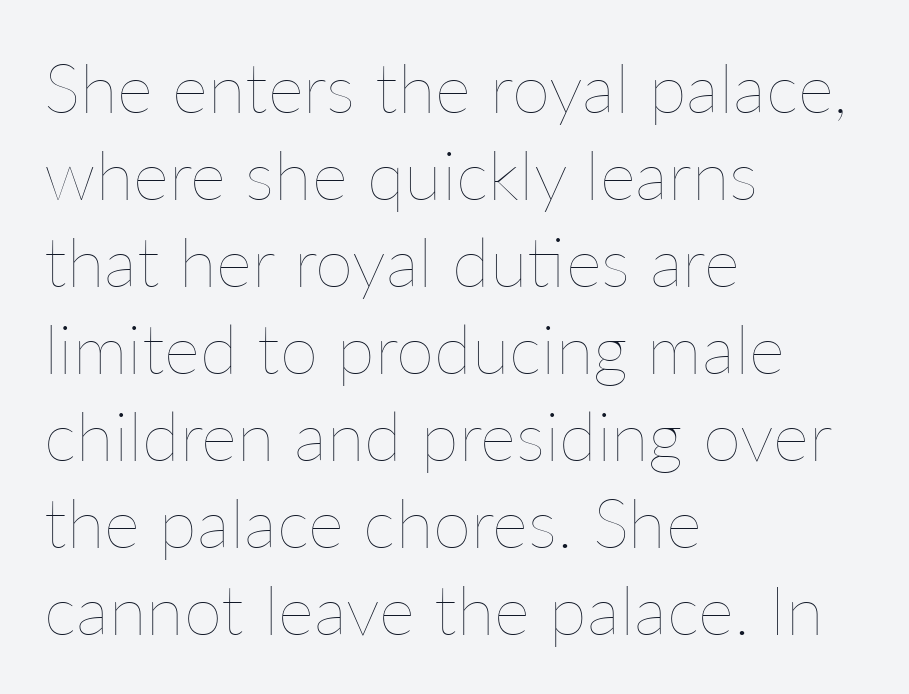
Q: Is the text bold? A: No.
Q: Is the text italic (slanted)? A: No, it is upright.
Q: Is the text underlined? A: No.
Q: How is the paragraph aligned? A: Left-aligned.
Q: Is the spacing between letters normal or unusually wide? A: Normal.
Q: Is the spacing between lines tight, normal or loose? A: Normal.
Q: Width (condensed, normal, or wide)? A: Normal.
Q: Stroke contrast? A: Low.
Q: x-height? A: Medium.
Q: Monospaced? A: No.
